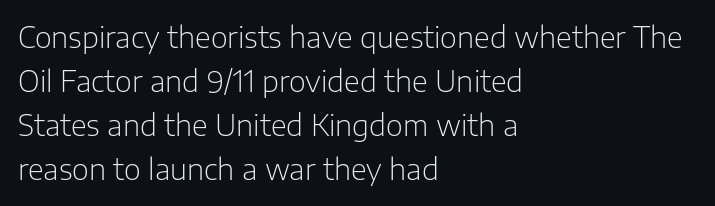
The image shows 29 px light sans-serif type, upright; set left-aligned, normal line spacing (1.52x), normal letter spacing, not underlined; low stroke contrast and a medium x-height.
